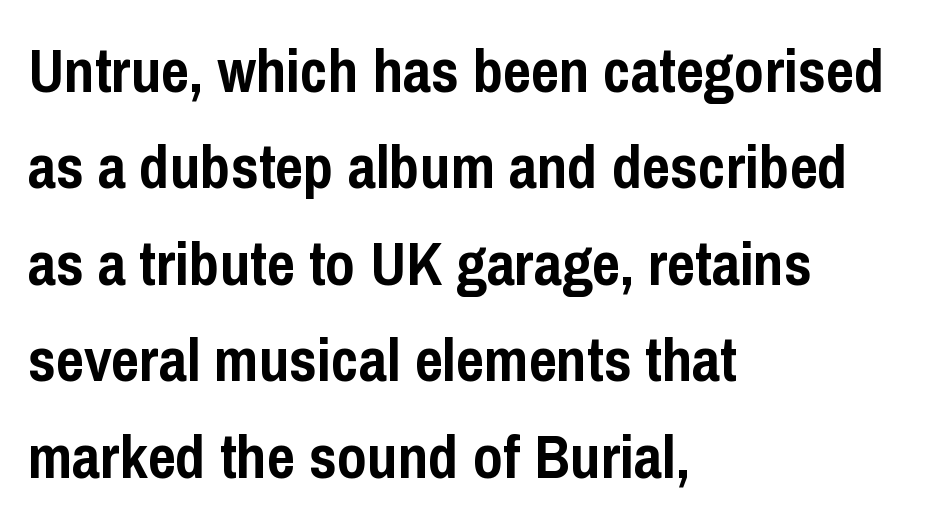
{"serif": "no", "italic": "no", "bold": "yes", "weight": "semibold", "width": "condensed", "stroke_contrast": "low", "x_height": "medium", "monospaced": "no", "underline": "no", "align": "left", "line_spacing": "normal", "line_spacing_ratio": 1.58, "letter_spacing": "normal", "letter_spacing_em": 0.0, "glyph_px": 61}
